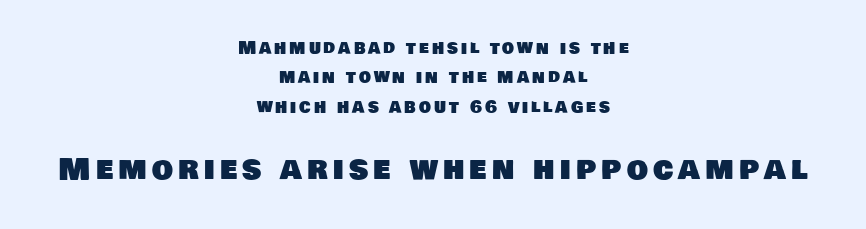
Is this a fixed-width face? No — the glyphs have proportional, varying widths. Is the block centered? Yes — each line is placed symmetrically about the middle. Serifs: no, the terminals of the letterforms are clean. Rule under the text: the space is simply empty. The second block has been scaled up relative to the first.
